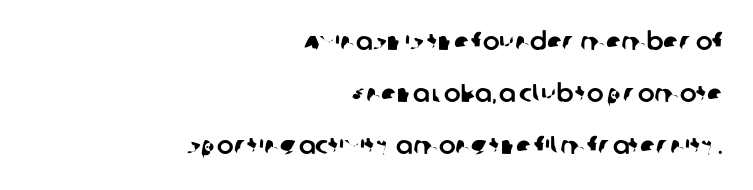
{"underline": "no", "align": "right", "line_spacing": "loose", "line_spacing_ratio": 2.08, "letter_spacing": "normal", "letter_spacing_em": 0.0, "glyph_px": 25}
